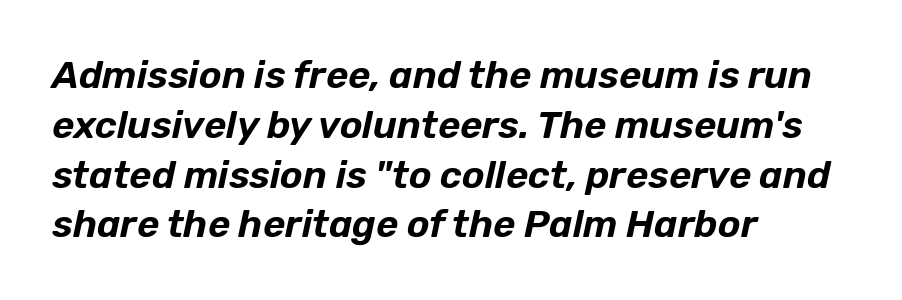
Q: Is the text italic (slanted)? A: Yes, it leans right by about 12 degrees.
Q: Is the text underlined? A: No.
Q: How is the paragraph aligned? A: Left-aligned.
Q: Is the spacing between letters normal or unusually wide? A: Normal.
Q: Is the spacing between lines tight, normal or loose? A: Normal.
Q: Width (condensed, normal, or wide)? A: Normal.
Q: Stroke contrast? A: Low.
Q: x-height? A: Medium.
Q: Monospaced? A: No.
